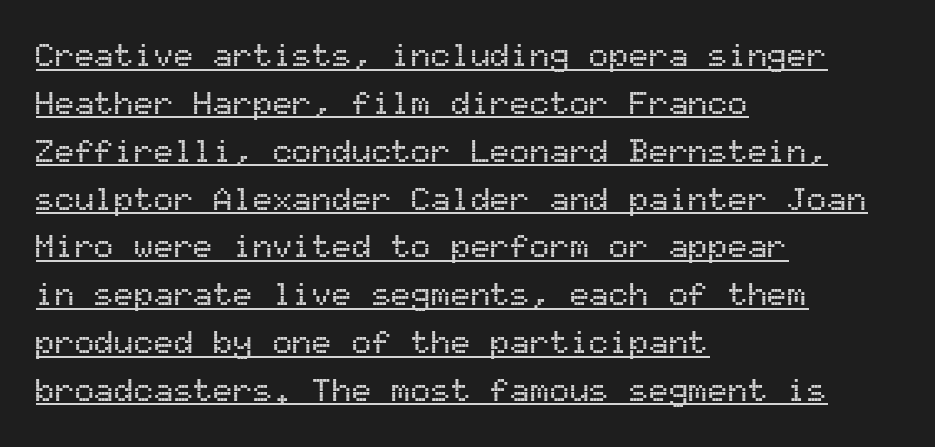
Q: Is the text italic (slanted)? A: No, it is upright.
Q: Is the typeface a serif or a sans-serif typeface? A: Sans-serif.
Q: Is the text underlined? A: Yes.
Q: How is the paragraph aligned? A: Left-aligned.
Q: Is the spacing between letters normal or unusually wide? A: Normal.
Q: Is the spacing between lines tight, normal or loose? A: Normal.
Q: Width (condensed, normal, or wide)? A: Normal.
Q: Stroke contrast? A: Medium.
Q: x-height? A: Medium.
Q: Monospaced? A: Yes.
